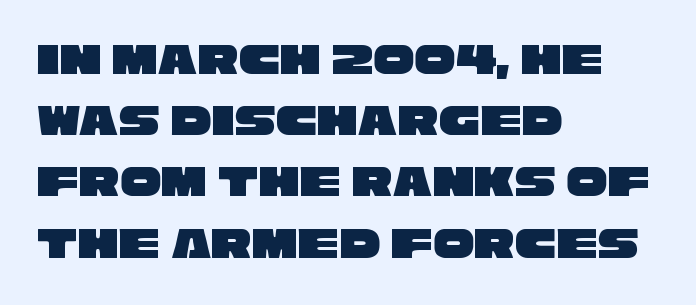
{"serif": "no", "width": "wide", "stroke_contrast": "low", "x_height": "large", "monospaced": "no", "underline": "no", "align": "left", "line_spacing": "normal", "line_spacing_ratio": 1.33, "letter_spacing": "normal", "letter_spacing_em": 0.0, "glyph_px": 46}
